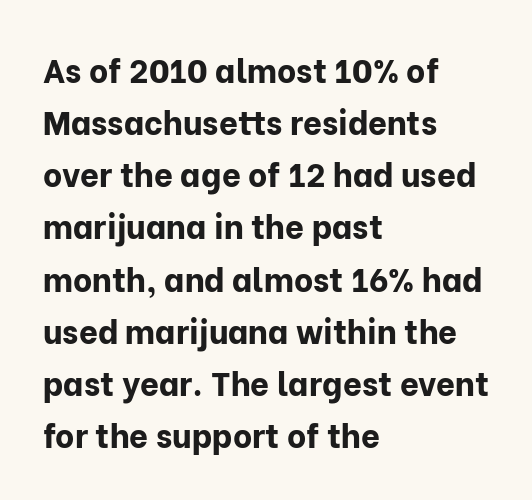
Q: Is the text bold? A: Yes.
Q: Is the text italic (slanted)? A: No, it is upright.
Q: Is the typeface a serif or a sans-serif typeface? A: Sans-serif.
Q: Is the text underlined? A: No.
Q: How is the paragraph aligned? A: Left-aligned.
Q: Is the spacing between letters normal or unusually wide? A: Normal.
Q: Is the spacing between lines tight, normal or loose? A: Normal.
Q: Width (condensed, normal, or wide)? A: Normal.
Q: Stroke contrast? A: Low.
Q: x-height? A: Medium.
Q: Monospaced? A: No.
